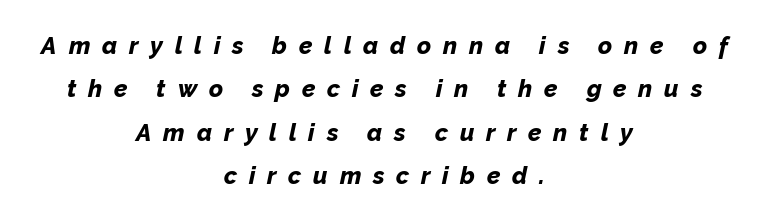
Q: Is the text bold? A: Yes.
Q: Is the text italic (slanted)? A: Yes, it leans right by about 12 degrees.
Q: Is the text underlined? A: No.
Q: How is the paragraph aligned? A: Centered.
Q: Is the spacing between letters normal or unusually wide? A: Unusually wide.
